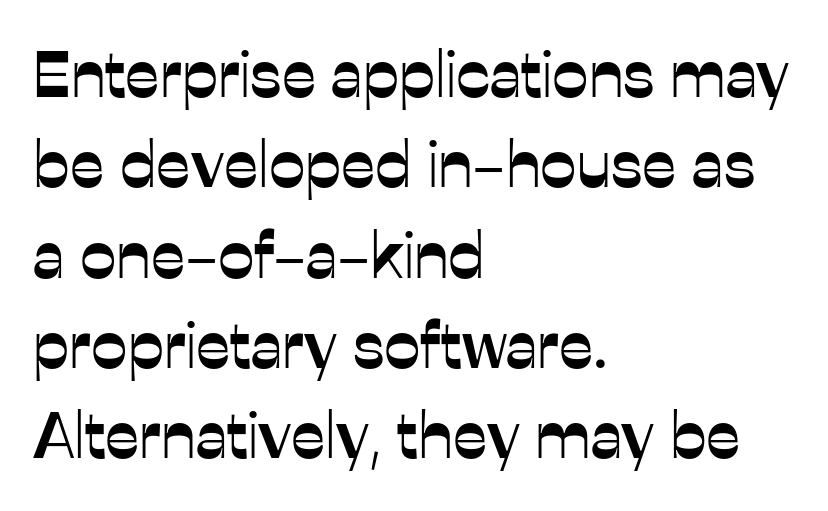
The lines sit at an ordinary, default distance from one another. Honestly, the letter spacing is just normal — you wouldn't notice it. Examine the stroke ends and you'll find no serifs. The text block is weighted toward the left margin, trailing off unevenly rightward. Any mark beneath the type? The region is blank.
